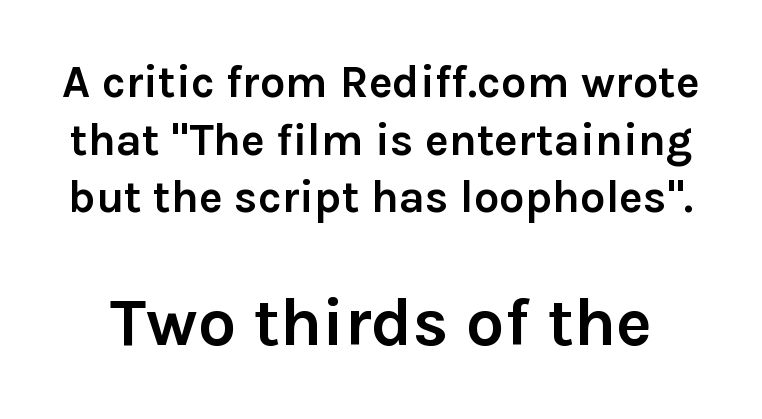
{"serif": "no", "italic": "no", "bold": "yes", "weight": "semibold", "width": "normal", "stroke_contrast": "low", "x_height": "medium", "monospaced": "no", "underline": "no", "line_spacing": "normal", "line_spacing_ratio": 1.28, "letter_spacing": "normal", "letter_spacing_em": 0.0, "larger_block": "second", "size_ratio": 1.51, "glyph_px": 68}
